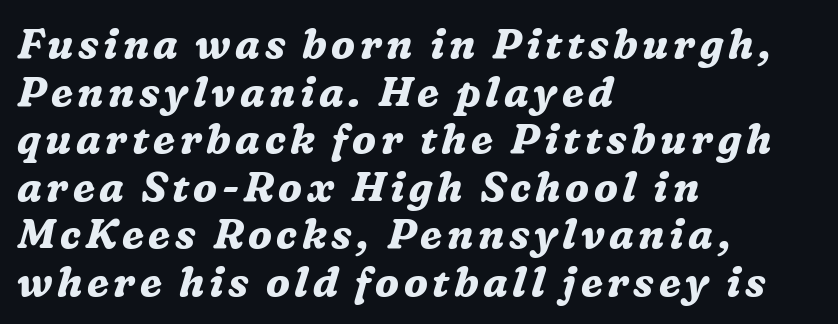
Q: Is the text bold? A: Yes.
Q: Is the text italic (slanted)? A: Yes, it leans right by about 16 degrees.
Q: Is the typeface a serif or a sans-serif typeface? A: Serif.
Q: Is the text underlined? A: No.
Q: How is the paragraph aligned? A: Left-aligned.
Q: Width (condensed, normal, or wide)? A: Normal.
Q: Stroke contrast? A: Medium.
Q: x-height? A: Medium.
Q: Monospaced? A: No.
